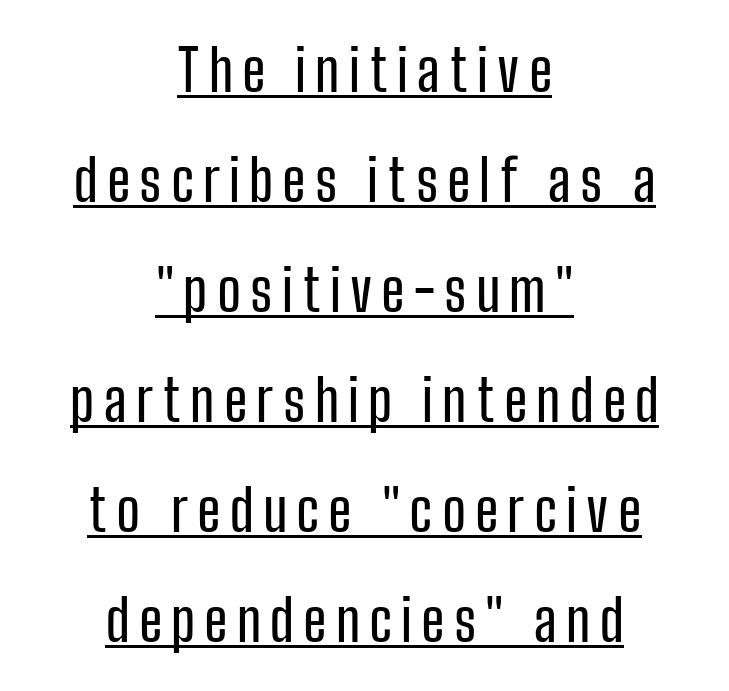
Casual observation: everything's sitting right in the middle. Underline: present. Spacing verdict: proportional, widths tailored to each character. Font category for this specimen: sans-serif.
